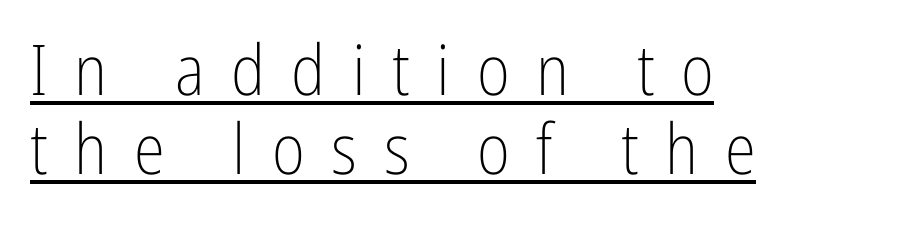
The image shows 70 px light, condensed sans-serif type, upright; set left-aligned, tight line spacing (1.13x), unusually wide letter spacing (+0.38 em), underlined; low stroke contrast and a medium x-height.
